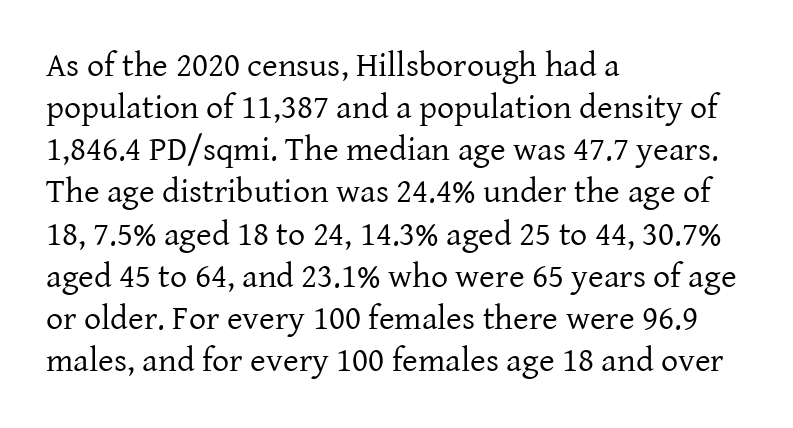
Q: Is the text bold? A: No.
Q: Is the text italic (slanted)? A: No, it is upright.
Q: Is the typeface a serif or a sans-serif typeface? A: Serif.
Q: Is the text underlined? A: No.
Q: How is the paragraph aligned? A: Left-aligned.
Q: Is the spacing between letters normal or unusually wide? A: Normal.
Q: Width (condensed, normal, or wide)? A: Normal.
Q: Stroke contrast? A: Low.
Q: x-height? A: Medium.
Q: Monospaced? A: No.
